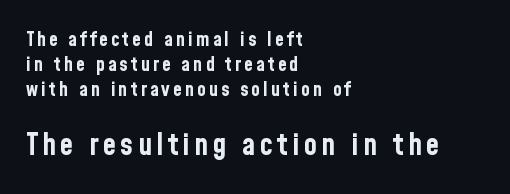
Q: Is the text bold? A: Yes.
Q: Is the text italic (slanted)? A: No, it is upright.
Q: Is the typeface a serif or a sans-serif typeface? A: Sans-serif.
Q: Is the text underlined? A: No.
Q: How is the paragraph aligned? A: Left-aligned.
Q: Is the spacing between lines tight, normal or loose? A: Normal.
Q: Which block of text is set in a larger size, the first (top) or the second (bottom)? A: The second (bottom) one.
Q: Width (condensed, normal, or wide)? A: Condensed.
Q: Stroke contrast? A: Low.
Q: x-height? A: Medium.
Q: Monospaced? A: No.
